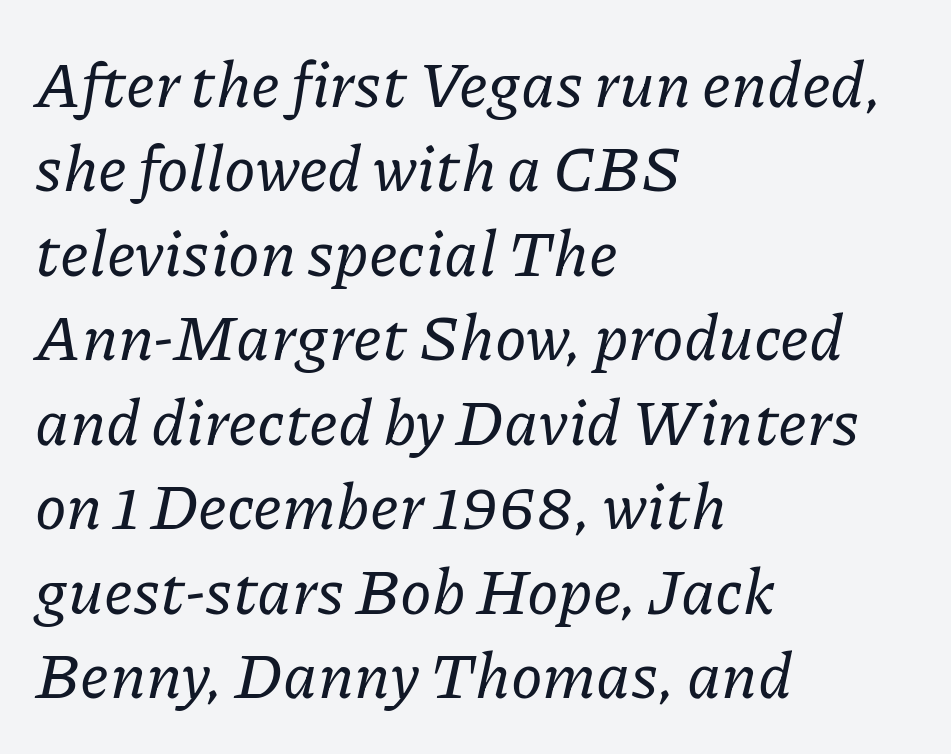
{"serif": "yes", "italic": "yes", "lean": "right", "slant_degrees": 11, "width": "normal", "stroke_contrast": "low", "x_height": "medium", "monospaced": "no", "underline": "no", "align": "left", "line_spacing": "normal", "line_spacing_ratio": 1.32, "letter_spacing": "normal", "letter_spacing_em": 0.0, "glyph_px": 64}
